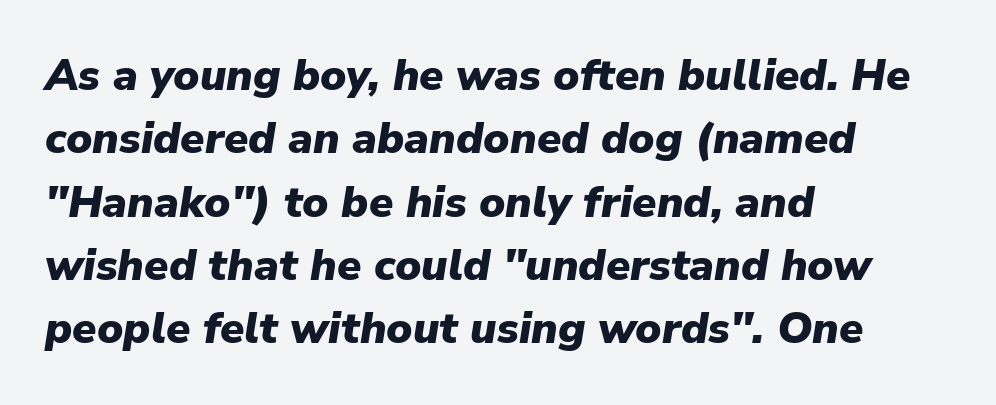
These lines keep a tight, regular rhythm from letter to letter. The glyphs are unaccompanied by any horizontal stroke below them. One glance says typical: line gaps are just what's usual. Every character sits at an angle, as italics do. Does the weight exceed regular? Yes, all the way to bold. Is this a fixed-width face? No — the glyphs have proportional, varying widths.
